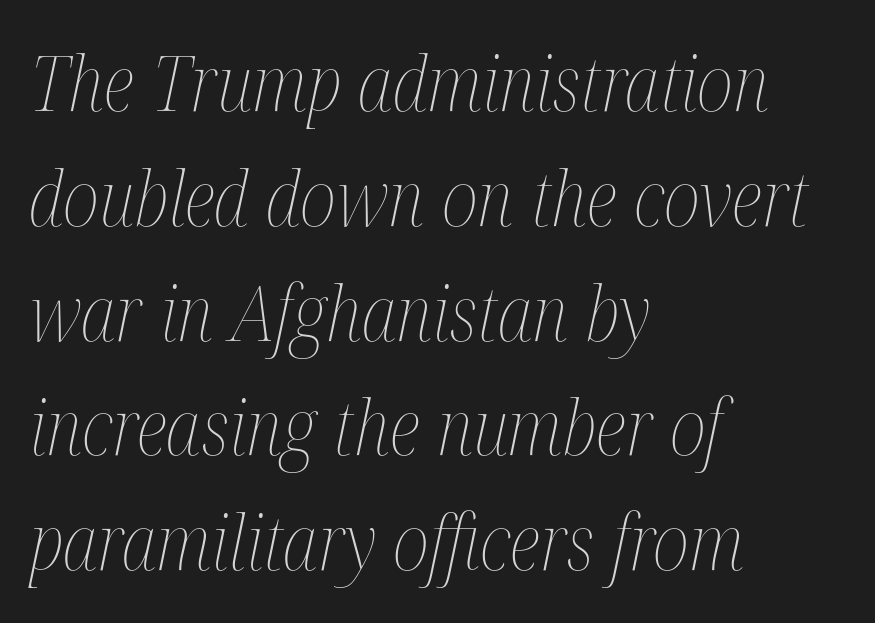
{"italic": "yes", "lean": "right", "slant_degrees": 12, "bold": "no", "weight": "thin", "width": "condensed", "stroke_contrast": "medium", "x_height": "medium", "monospaced": "no", "underline": "no", "align": "left", "line_spacing": "normal", "line_spacing_ratio": 1.51, "letter_spacing": "normal", "letter_spacing_em": 0.0, "glyph_px": 76}
